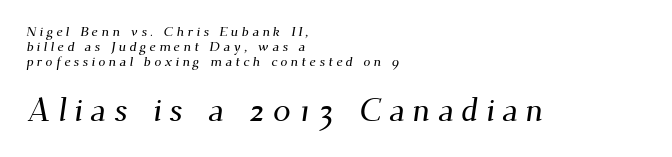
Q: Is the typeface a serif or a sans-serif typeface? A: Serif.
Q: Is the text underlined? A: No.
Q: How is the paragraph aligned? A: Left-aligned.
Q: Is the spacing between letters normal or unusually wide? A: Unusually wide.
Q: Is the spacing between lines tight, normal or loose? A: Tight.
Q: Which block of text is set in a larger size, the first (top) or the second (bottom)? A: The second (bottom) one.
Q: Width (condensed, normal, or wide)? A: Normal.
Q: Stroke contrast? A: Medium.
Q: x-height? A: Small.
Q: Monospaced? A: No.
